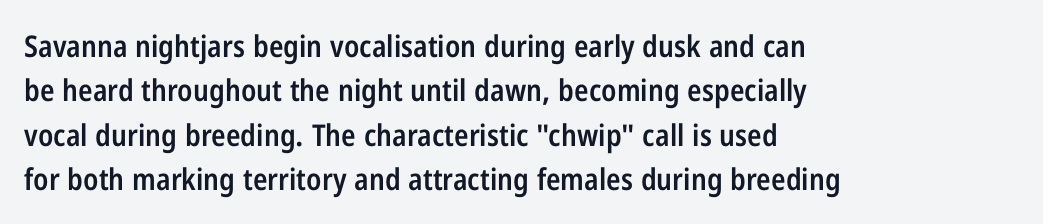
Q: Is the text bold? A: Semi-bold.
Q: Is the text italic (slanted)? A: No, it is upright.
Q: Is the typeface a serif or a sans-serif typeface? A: Sans-serif.
Q: Is the text underlined? A: No.
Q: How is the paragraph aligned? A: Left-aligned.
Q: Is the spacing between letters normal or unusually wide? A: Normal.
Q: Is the spacing between lines tight, normal or loose? A: Normal.
Q: Width (condensed, normal, or wide)? A: Condensed.
Q: Stroke contrast? A: Low.
Q: x-height? A: Medium.
Q: Monospaced? A: No.
